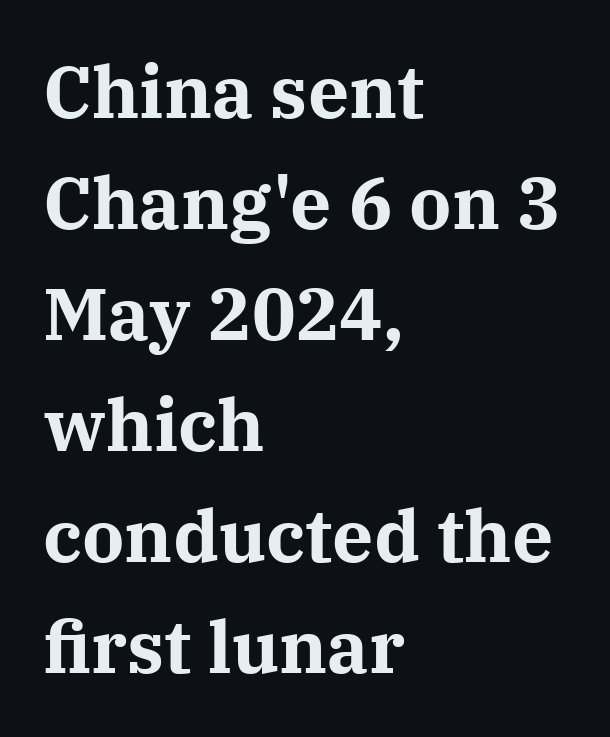
The image shows 73 px bold serif type, upright; set left-aligned, normal line spacing (1.52x), normal letter spacing, not underlined; medium stroke contrast and a medium x-height.
